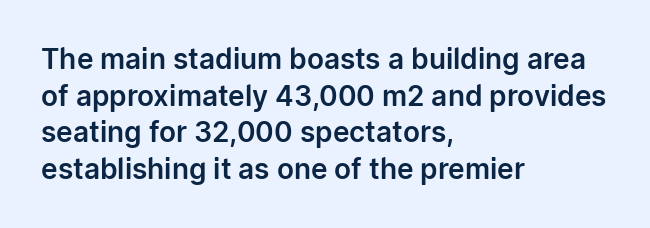
The image shows 28 px sans-serif type, upright; set left-aligned, normal line spacing (1.31x), normal letter spacing, not underlined; low stroke contrast and a medium x-height.
